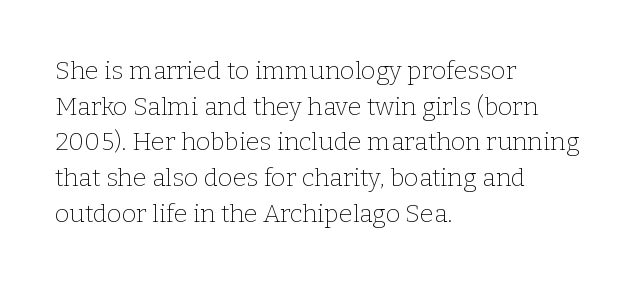
The image shows 25 px text type, upright; set left-aligned, normal line spacing (1.43x), normal letter spacing, not underlined.
